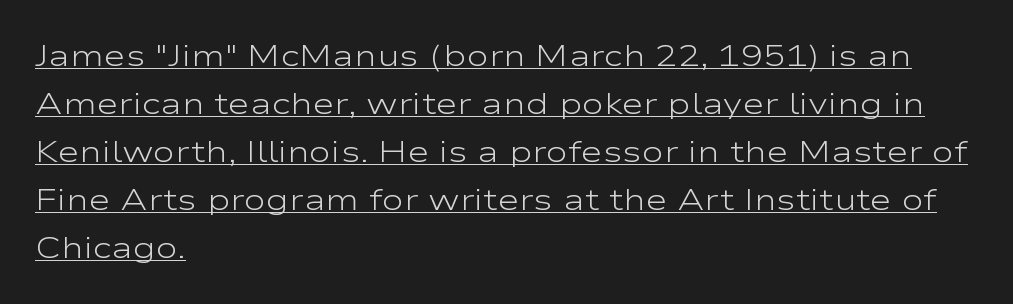
{"serif": "no", "italic": "no", "bold": "no", "weight": "light", "width": "wide", "stroke_contrast": "low", "x_height": "medium", "monospaced": "no", "underline": "yes", "align": "left", "line_spacing": "normal", "line_spacing_ratio": 1.6, "letter_spacing": "normal", "letter_spacing_em": 0.0, "glyph_px": 30}
